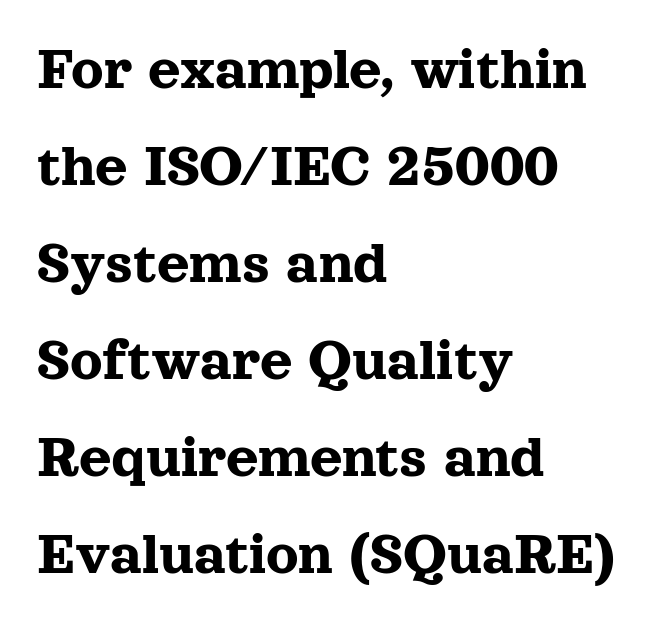
{"serif": "yes", "italic": "no", "width": "normal", "x_height": "medium", "monospaced": "no", "underline": "no", "align": "left", "line_spacing": "normal", "line_spacing_ratio": 1.54, "letter_spacing": "normal", "letter_spacing_em": 0.0, "glyph_px": 63}
